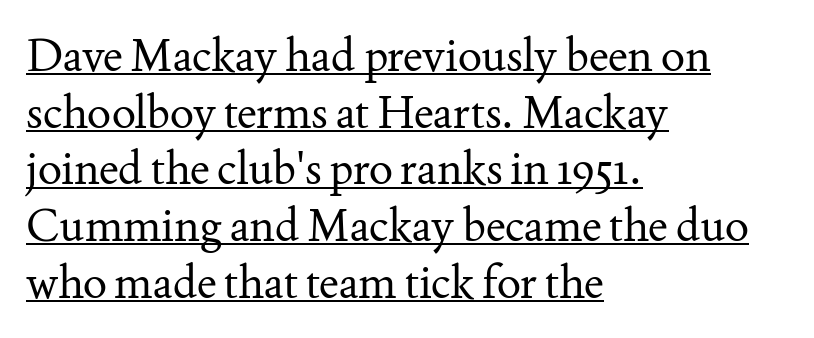
The image shows 45 px regular-weight serif type, upright; set left-aligned, normal line spacing (1.26x), normal letter spacing, underlined; medium stroke contrast and a small x-height.
